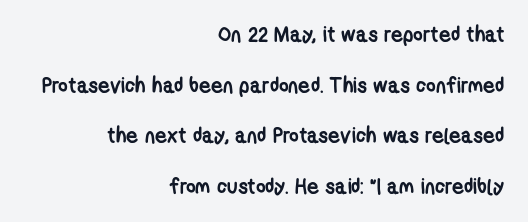
Q: Is the text bold? A: Yes.
Q: Is the text underlined? A: No.
Q: How is the paragraph aligned? A: Right-aligned.
Q: Is the spacing between letters normal or unusually wide? A: Normal.
Q: Is the spacing between lines tight, normal or loose? A: Loose.
